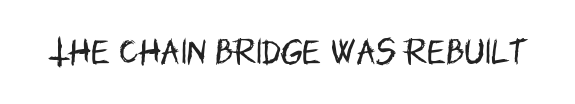
Q: Is the text bold? A: No.
Q: Is the text italic (slanted)? A: No, it is upright.
Q: Is the typeface a serif or a sans-serif typeface? A: Sans-serif.
Q: Is the text underlined? A: No.
Q: Is the spacing between letters normal or unusually wide? A: Normal.
Q: Width (condensed, normal, or wide)? A: Condensed.
Q: Stroke contrast? A: Low.
Q: x-height? A: Large.
Q: Monospaced? A: No.
